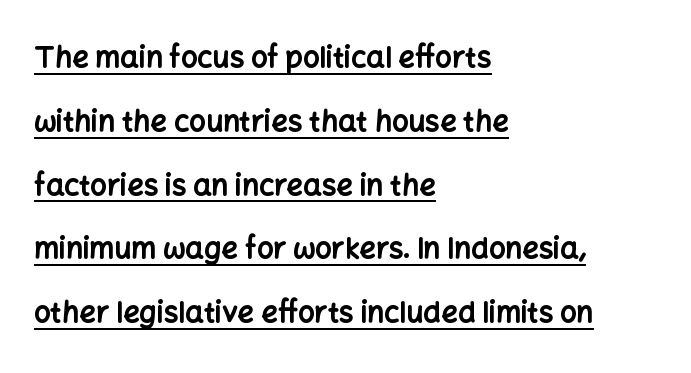
The image shows 29 px bold sans-serif type, upright; set left-aligned, loose line spacing (2.2x), normal letter spacing, underlined; low stroke contrast and a medium x-height.
